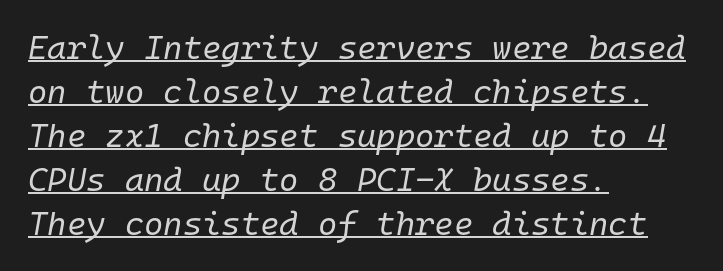
Q: Is the text bold? A: No.
Q: Is the text italic (slanted)? A: Yes, it leans right by about 10 degrees.
Q: Is the text underlined? A: Yes.
Q: How is the paragraph aligned? A: Left-aligned.
Q: Is the spacing between letters normal or unusually wide? A: Normal.
Q: Is the spacing between lines tight, normal or loose? A: Normal.
Q: Width (condensed, normal, or wide)? A: Normal.
Q: Stroke contrast? A: Low.
Q: x-height? A: Medium.
Q: Monospaced? A: Yes.
